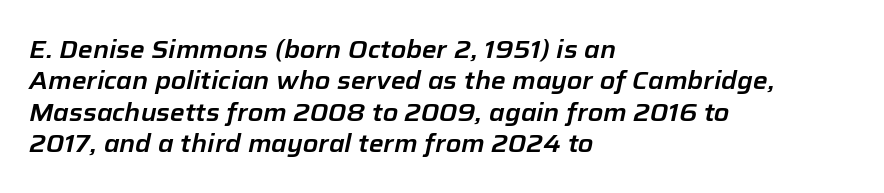
This block has exactly the height ordinary leading produces. Descender tails drop into unmarked territory. The letters are slanted; this is an italic face. Each line starts at the same left margin while the right side varies. Short note: letters normally spaced.
